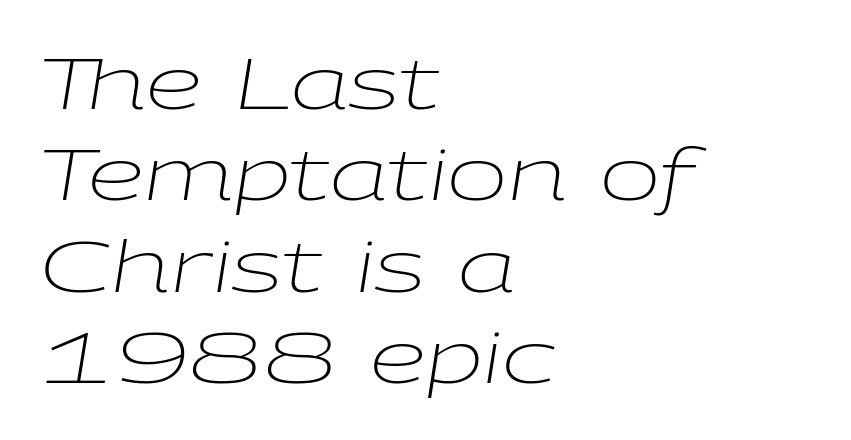
These lines keep a tight, regular rhythm from letter to letter. A normal amount of white space separates one row of letters from the next. Looks like regular typesetting: each glyph gets only the width it needs. If you drew a ruler down the left edge, every line would touch it. Nobody drew a line under any word here. Counters stay open thanks to moderate or lighter strokes.
